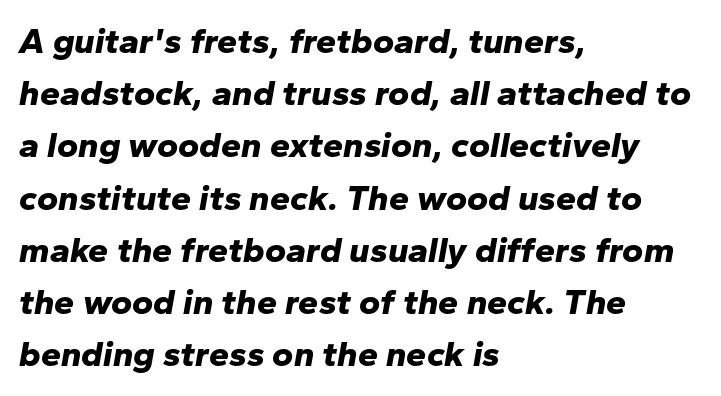
The image shows 36 px bold type, italic (leaning right); set left-aligned, normal line spacing (1.45x), normal letter spacing, not underlined; low stroke contrast and a medium x-height.
